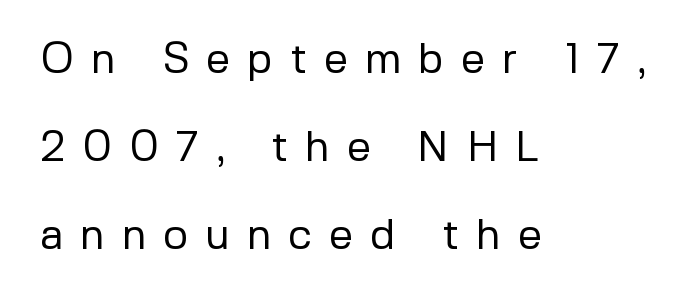
The image shows 43 px regular-weight sans-serif type, upright; set left-aligned, loose line spacing (2.05x), unusually wide letter spacing (+0.39 em), not underlined; low stroke contrast and a medium x-height.
